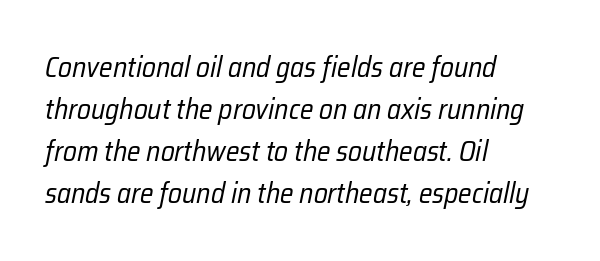
The image shows 28 px regular-weight, condensed type, italic (leaning right); set left-aligned, normal line spacing (1.5x), normal letter spacing, not underlined; low stroke contrast and a medium x-height.
